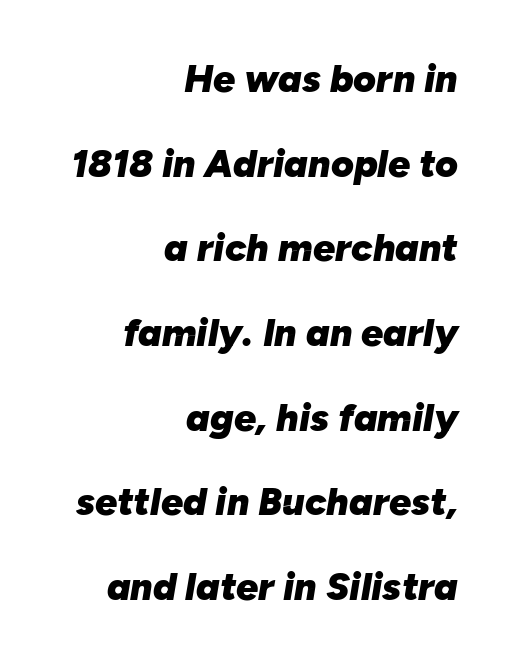
Is this a fixed-width face? No — the glyphs have proportional, varying widths. Quick note: italic. Default kerning and tracking; the words read as compact shapes. Notice how the passage keeps a crisp vertical edge on the right only. Bold? Absolutely — the strokes are thick and heavy. Underlining? Definitely not there.
